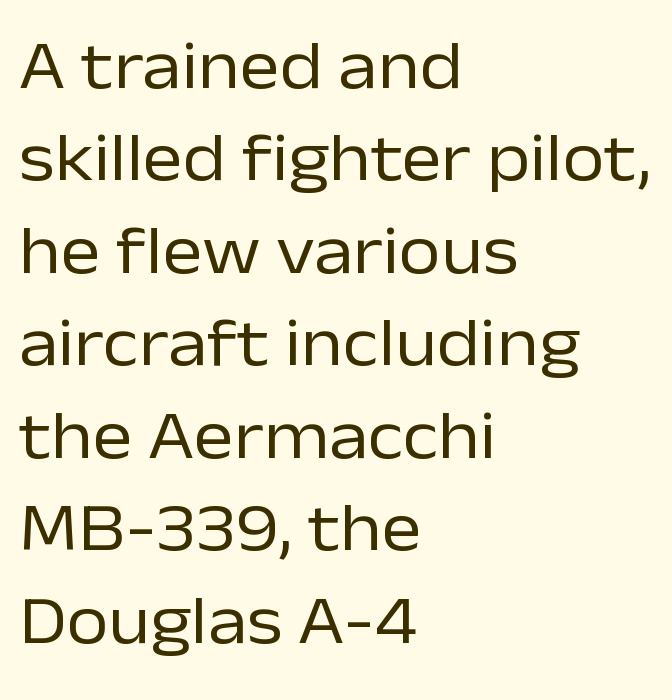
{"serif": "no", "italic": "no", "bold": "no", "weight": "regular", "width": "normal", "stroke_contrast": "low", "x_height": "medium", "monospaced": "no", "underline": "no", "align": "left", "line_spacing": "normal", "line_spacing_ratio": 1.36, "letter_spacing": "normal", "letter_spacing_em": 0.0, "glyph_px": 68}
